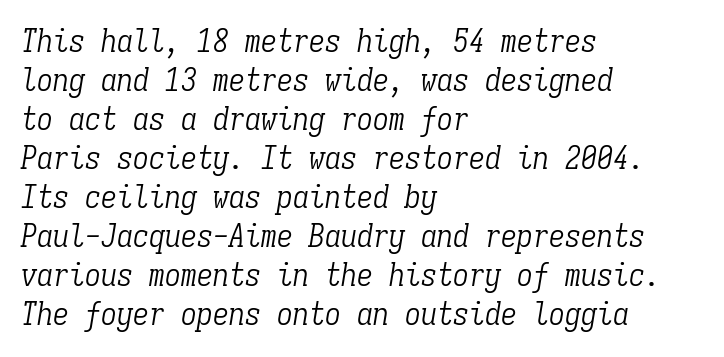
Where is the straight margin? On the left. The strip under each line holds only bare page. Font category for this specimen: serif. A typesetter would mark this as italic. The letters sit at their default tracking, neither squeezed nor spread.
